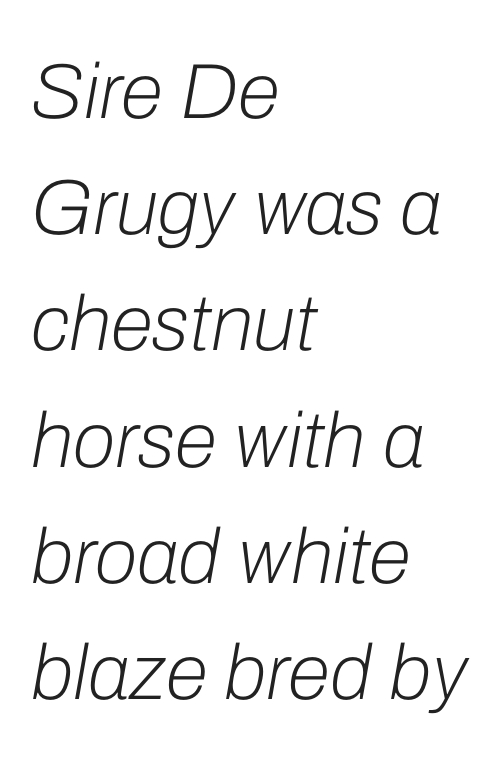
The image shows 78 px light type, italic (leaning right); set left-aligned, normal line spacing (1.49x), normal letter spacing, not underlined; low stroke contrast and a medium x-height.
